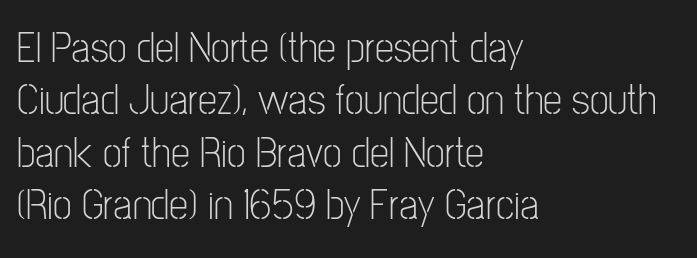
Note the varied advance widths — an 'i' is clearly narrower than an 'm'. The space directly below the letters is spotless. Short note: letters normally spaced. Short and long lines alike share a common starting point at left. Stems and bowls with no extra thickness — not bold.
